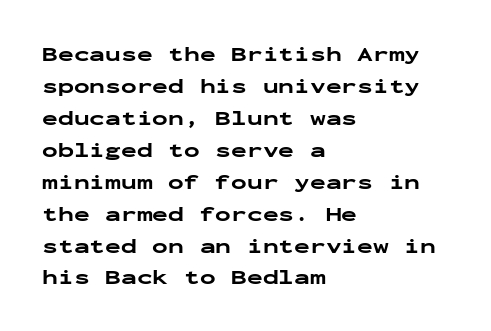
Q: Is the text bold? A: Yes.
Q: Is the text italic (slanted)? A: No, it is upright.
Q: Is the text underlined? A: No.
Q: How is the paragraph aligned? A: Left-aligned.
Q: Is the spacing between letters normal or unusually wide? A: Normal.
Q: Is the spacing between lines tight, normal or loose? A: Normal.
